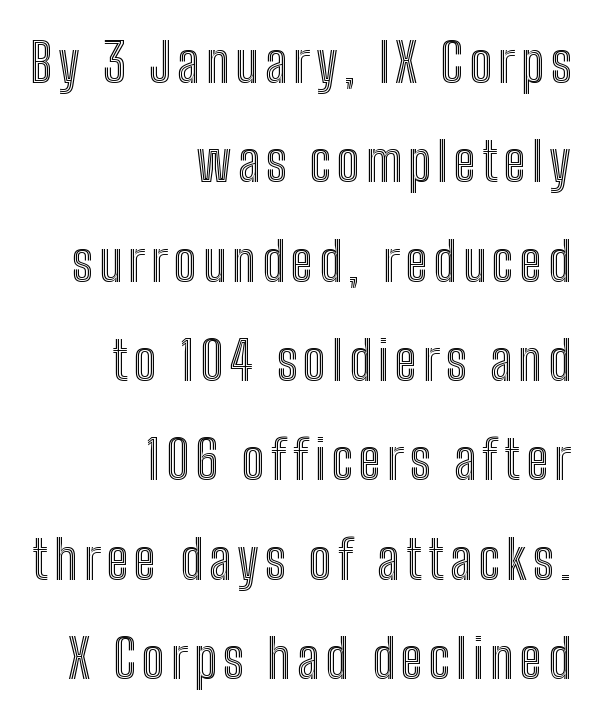
{"italic": "no", "width": "condensed", "x_height": "medium", "monospaced": "no", "underline": "no", "align": "right", "line_spacing_ratio": 1.84, "glyph_px": 54}
